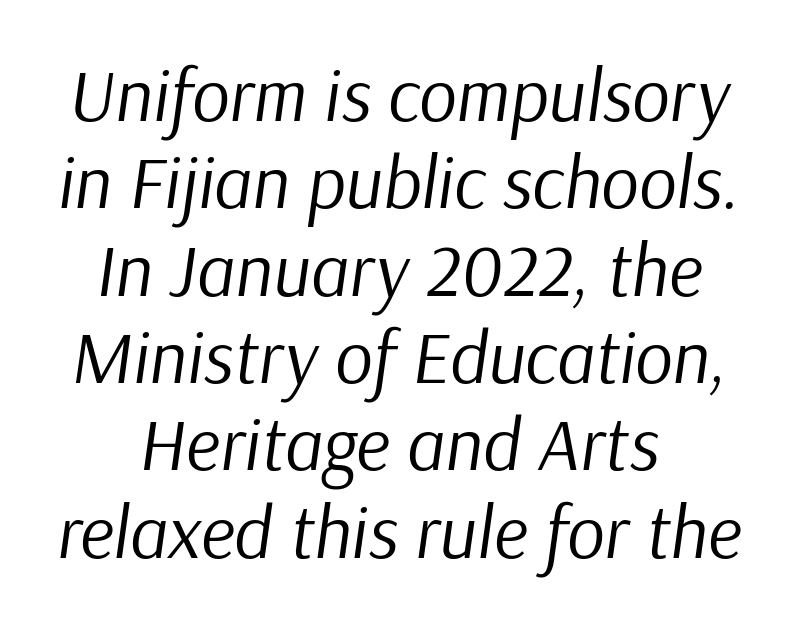
The image shows 74 px regular-weight type, italic (leaning right); set centered, line spacing 1.18x, normal letter spacing, not underlined; low stroke contrast and a medium x-height.
